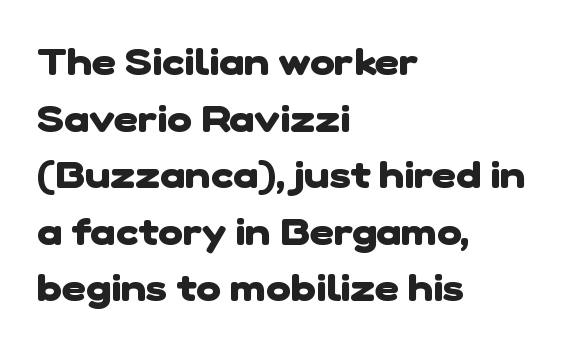
{"serif": "no", "bold": "yes", "weight": "heavy", "width": "normal", "stroke_contrast": "low", "x_height": "medium", "monospaced": "no", "underline": "no", "align": "left", "line_spacing": "normal", "line_spacing_ratio": 1.49, "letter_spacing": "normal", "letter_spacing_em": 0.0, "glyph_px": 38}
